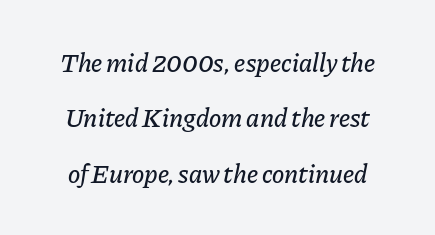
Q: Is the text italic (slanted)? A: Yes, it leans right by about 11 degrees.
Q: Is the text underlined? A: No.
Q: Is the spacing between letters normal or unusually wide? A: Normal.
Q: Is the spacing between lines tight, normal or loose? A: Loose.
